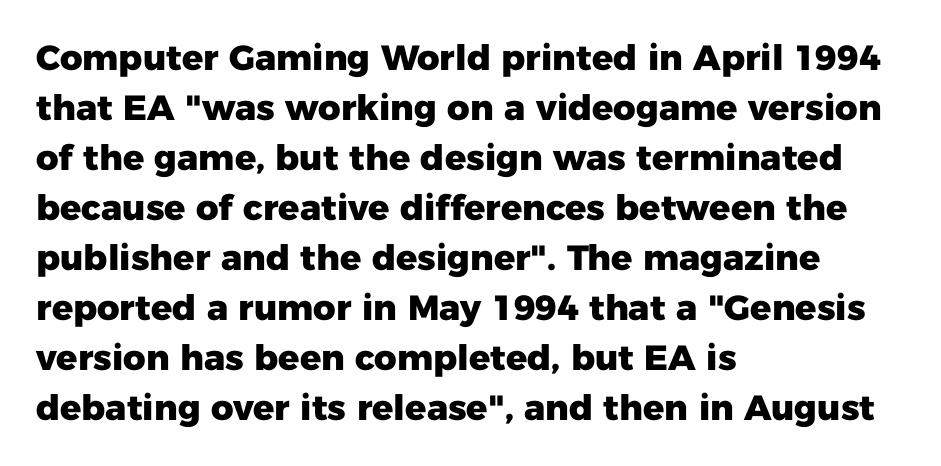
{"serif": "no", "italic": "no", "bold": "yes", "weight": "heavy", "width": "normal", "stroke_contrast": "low", "x_height": "medium", "monospaced": "no", "underline": "no", "align": "left", "line_spacing": "normal", "line_spacing_ratio": 1.43, "letter_spacing": "normal", "letter_spacing_em": 0.0, "glyph_px": 35}
